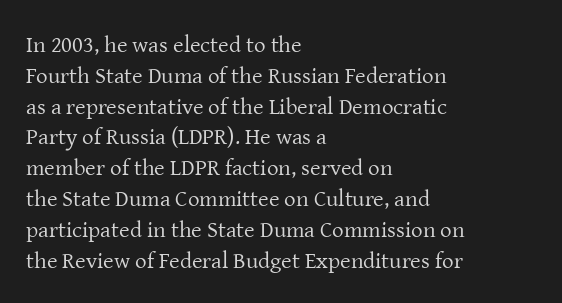
Descenders are the only things crossing below the line. The font sits on the lighter half of the weight spectrum, regular included. Does the copy run flush right? No — it runs flush left. Vertically, the passage feels balanced, rows spaced as you'd expect.
